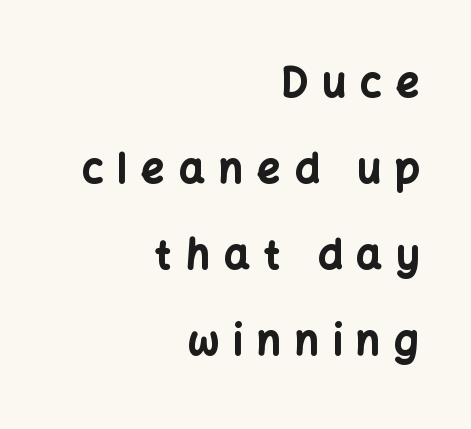
Q: Is the text bold? A: Yes.
Q: Is the text italic (slanted)? A: No, it is upright.
Q: Is the typeface a serif or a sans-serif typeface? A: Sans-serif.
Q: Is the text underlined? A: No.
Q: How is the paragraph aligned? A: Right-aligned.
Q: Is the spacing between letters normal or unusually wide? A: Unusually wide.
Q: Is the spacing between lines tight, normal or loose? A: Loose.
Q: Width (condensed, normal, or wide)? A: Normal.
Q: Stroke contrast? A: Low.
Q: x-height? A: Medium.
Q: Monospaced? A: No.
